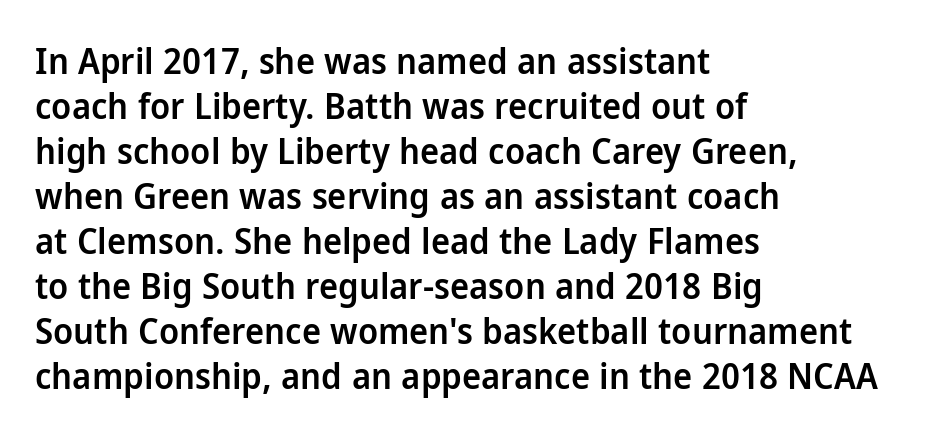
{"serif": "no", "italic": "no", "bold": "semi", "weight": "semibold", "width": "normal", "stroke_contrast": "low", "x_height": "medium", "monospaced": "no", "underline": "no", "align": "left", "line_spacing": "normal", "line_spacing_ratio": 1.25, "letter_spacing": "normal", "letter_spacing_em": 0.0, "glyph_px": 36}
